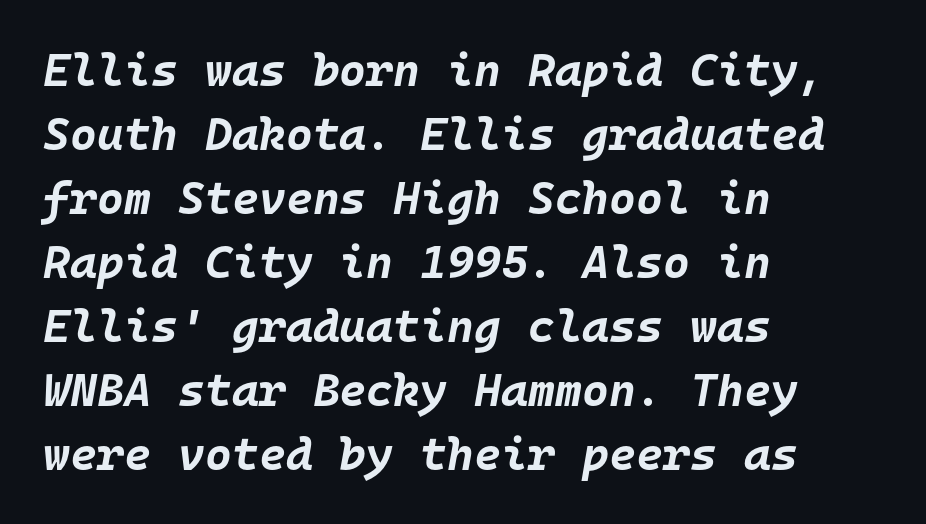
The rendering applies a slant to the glyphs. Here the designer chose a console-style face with uniform glyph widths. These lines stack with their left ends in a neat column. Letter spacing: default. No word sits above an underline. Summary of weight: heavy, a full bold.
